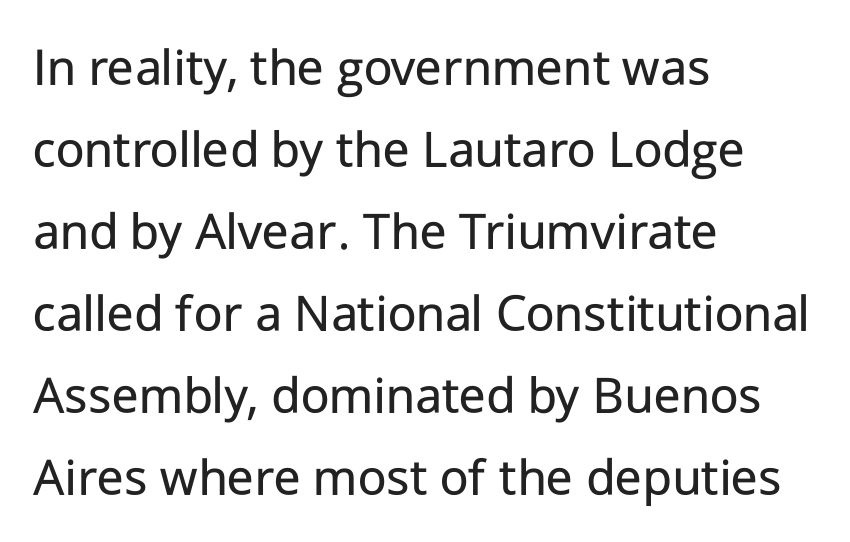
{"serif": "no", "italic": "no", "bold": "no", "weight": "regular", "width": "normal", "stroke_contrast": "low", "x_height": "medium", "monospaced": "no", "underline": "no", "align": "left", "line_spacing": "normal", "line_spacing_ratio": 1.49, "letter_spacing": "normal", "letter_spacing_em": 0.0, "glyph_px": 55}
